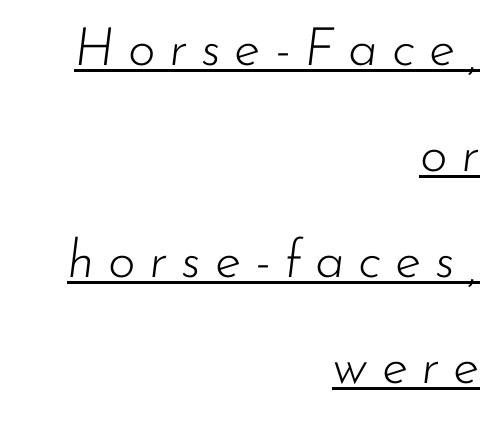
Display-style spreading of the glyphs; the letterfit is very open. Observe the lean: these are italic letterforms. The face looks like a standard text weight, possibly lighter. Notice the wide empty band between every row — that's loose leading. Caption: multi-line text, flush right, ragged left. This is underlined copy, the kind a proofreader might mark for attention.
